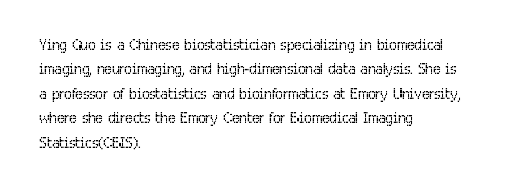
Q: Is the text bold? A: No.
Q: Is the text italic (slanted)? A: No, it is upright.
Q: Is the text underlined? A: No.
Q: How is the paragraph aligned? A: Left-aligned.
Q: Is the spacing between letters normal or unusually wide? A: Normal.
